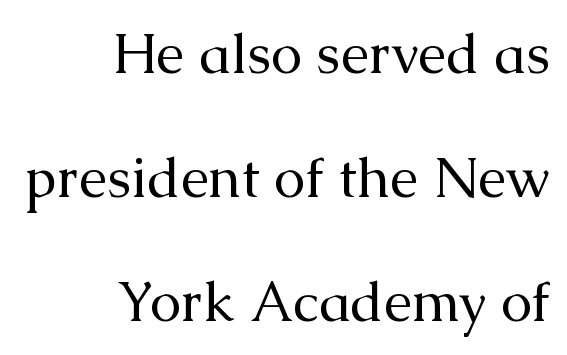
Is there any slant? The stems are plumb. All the whitespace from short lines collects on the left. The line texture is even and compact thanks to regular tracking. The weight would be labelled regular, book, light, or lighter still.
